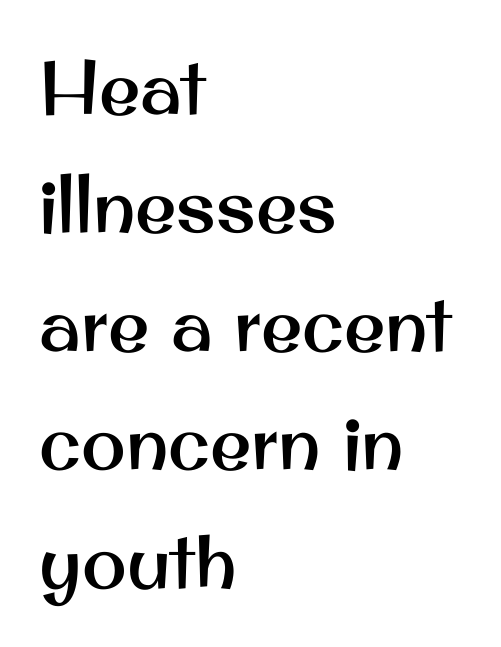
Q: Is the text italic (slanted)? A: No, it is upright.
Q: Is the typeface a serif or a sans-serif typeface? A: Sans-serif.
Q: Is the text underlined? A: No.
Q: How is the paragraph aligned? A: Left-aligned.
Q: Is the spacing between letters normal or unusually wide? A: Normal.
Q: Is the spacing between lines tight, normal or loose? A: Normal.
Q: Width (condensed, normal, or wide)? A: Normal.
Q: Stroke contrast? A: Medium.
Q: x-height? A: Small.
Q: Monospaced? A: No.
